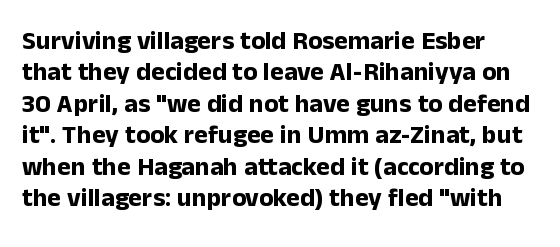
The image shows 26 px bold type, upright; set left-aligned, line spacing 1.21x, normal letter spacing, not underlined.
